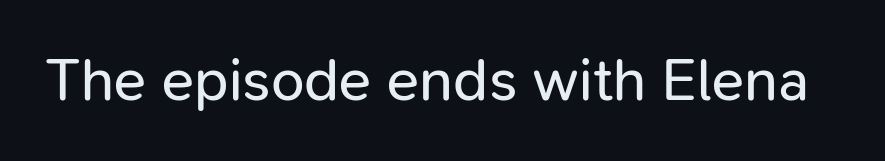
The image shows 60 px regular-weight sans-serif type, upright; set normal letter spacing, not underlined; low stroke contrast and a medium x-height.
